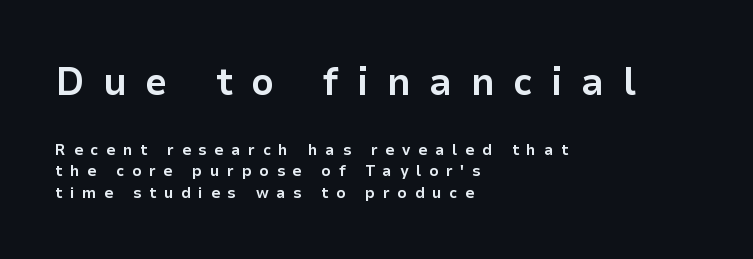
Proportional: the letters do not fall into vertical columns. Horizontal bands of white between lines are of average thickness. Are there feet on the stems? There aren't — it's a sans. If you drew a ruler down the left edge, every line would touch it. Stroke thickness is high; the sample reads as a true bold.
